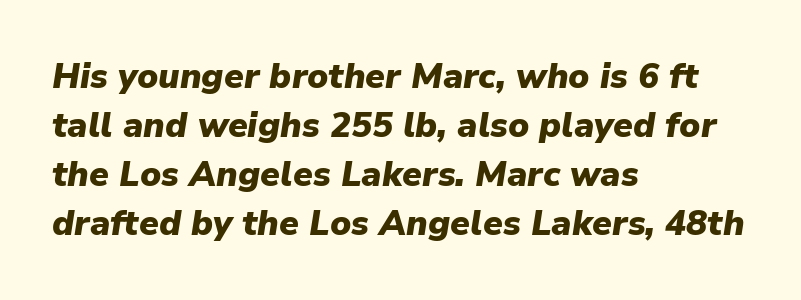
The vertical gap from one line to the next is medium. The letters are bold, with thick, heavy strokes. The foot of each line stays bare and open. The letters advance in unequal steps, a hallmark of proportional type. Notice how the passage keeps a crisp vertical edge on the left only.
